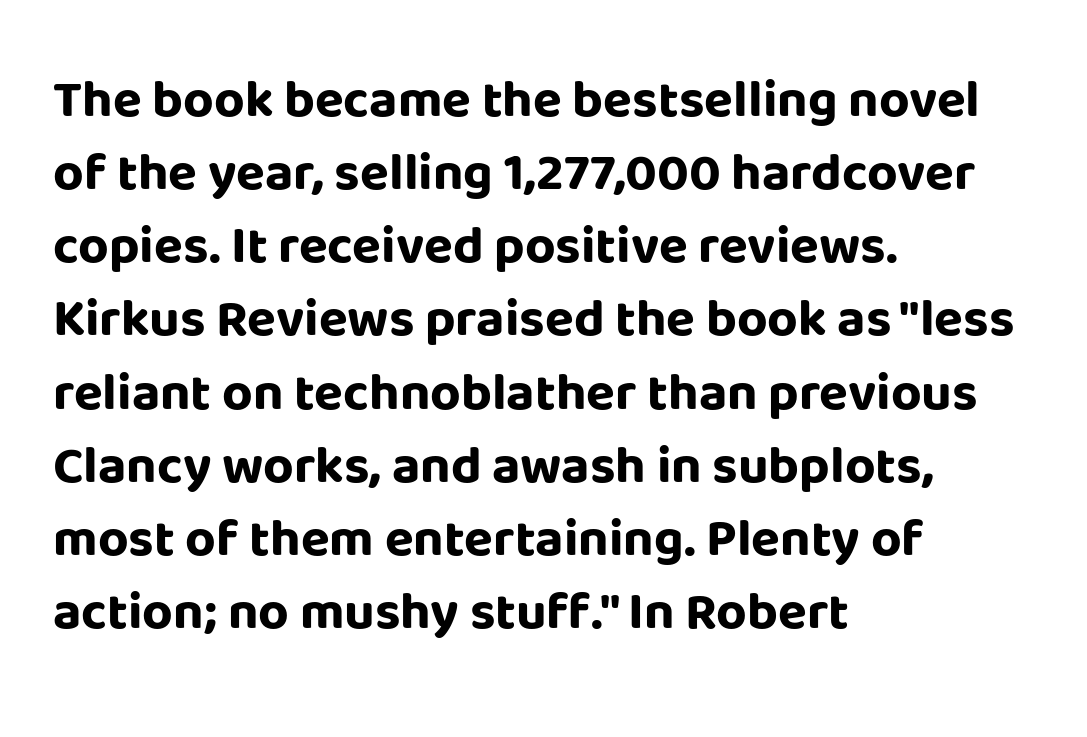
{"serif": "no", "italic": "no", "bold": "yes", "weight": "bold", "width": "normal", "stroke_contrast": "low", "x_height": "large", "monospaced": "no", "underline": "no", "align": "left", "line_spacing": "normal", "line_spacing_ratio": 1.38, "letter_spacing": "normal", "letter_spacing_em": 0.0, "glyph_px": 53}
